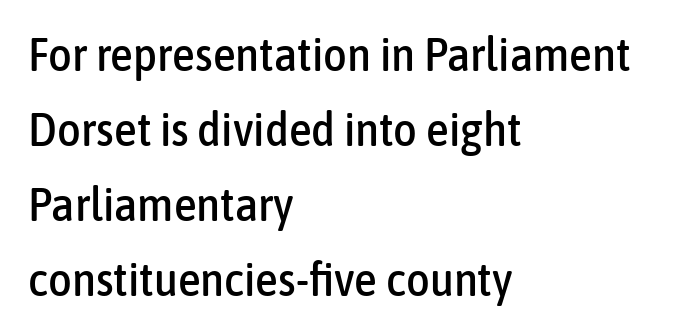
Each letter keeps its own natural width here, so spacing adapts to shape. Vertically, the passage feels balanced, rows spaced as you'd expect. The line texture is even and compact thanks to regular tracking. Decoration check: the copy has no underline.
